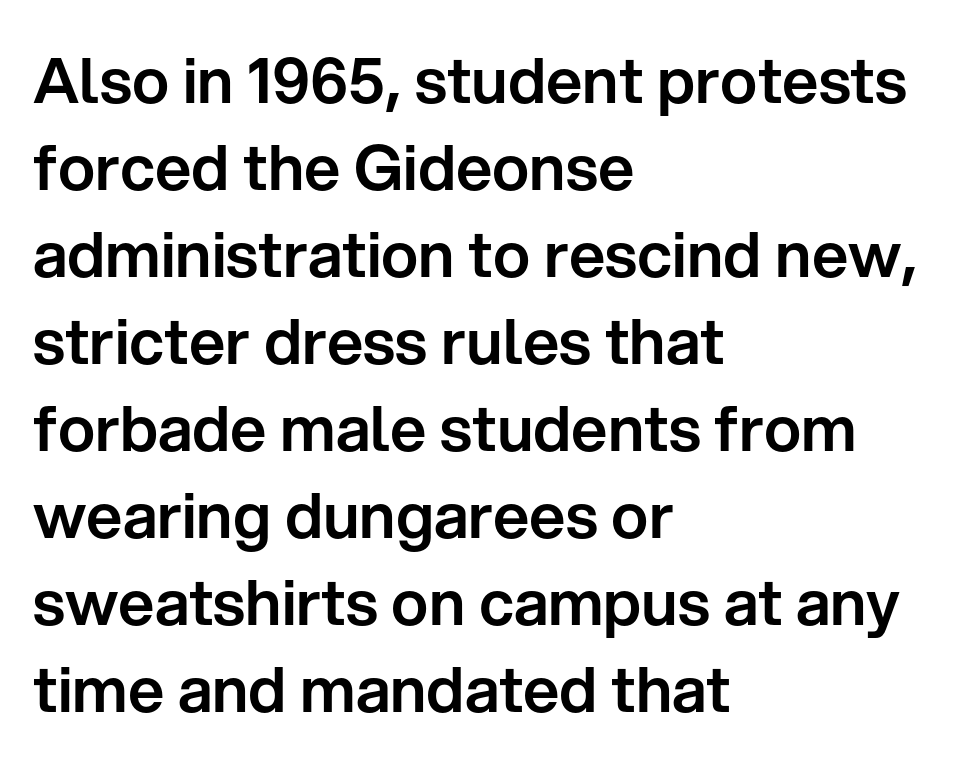
{"serif": "no", "italic": "no", "width": "normal", "stroke_contrast": "low", "x_height": "medium", "monospaced": "no", "underline": "no", "align": "left", "line_spacing": "normal", "line_spacing_ratio": 1.38, "letter_spacing": "normal", "letter_spacing_em": 0.0, "glyph_px": 63}
